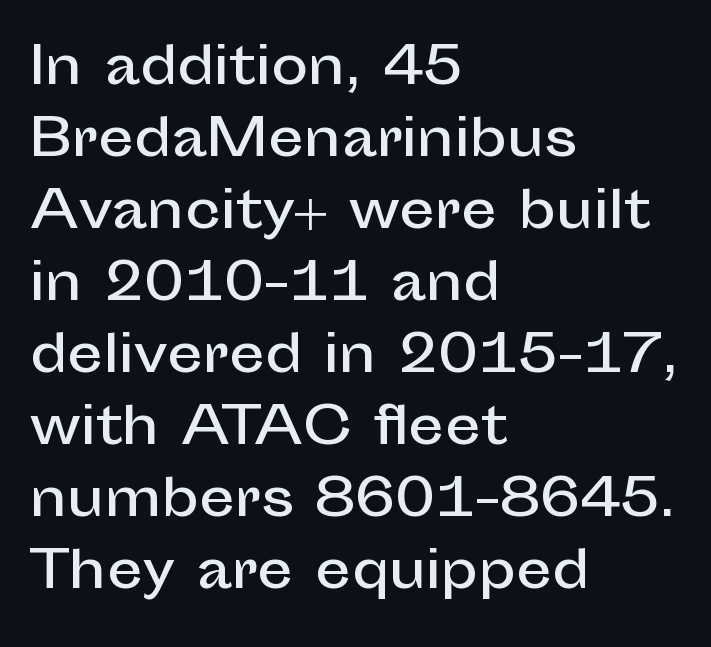
Grotesque or geometric, the face here clearly has no serifs. The zone under the glyphs is completely vacant. What's the leading like? Ordinary, nothing unusual. Each line starts at the same left margin while the right side varies. If you drew a line through each stem, it would be perfectly vertical. Think of a printed novel: that variable character pitch is what you see here.
